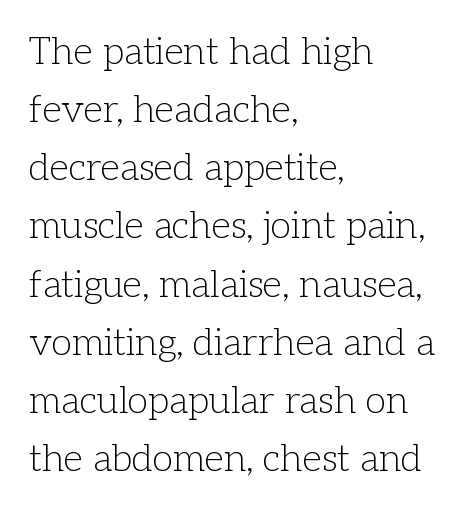
The image shows 38 px light serif type, upright; set left-aligned, normal line spacing (1.53x), normal letter spacing, not underlined; low stroke contrast and a medium x-height.
